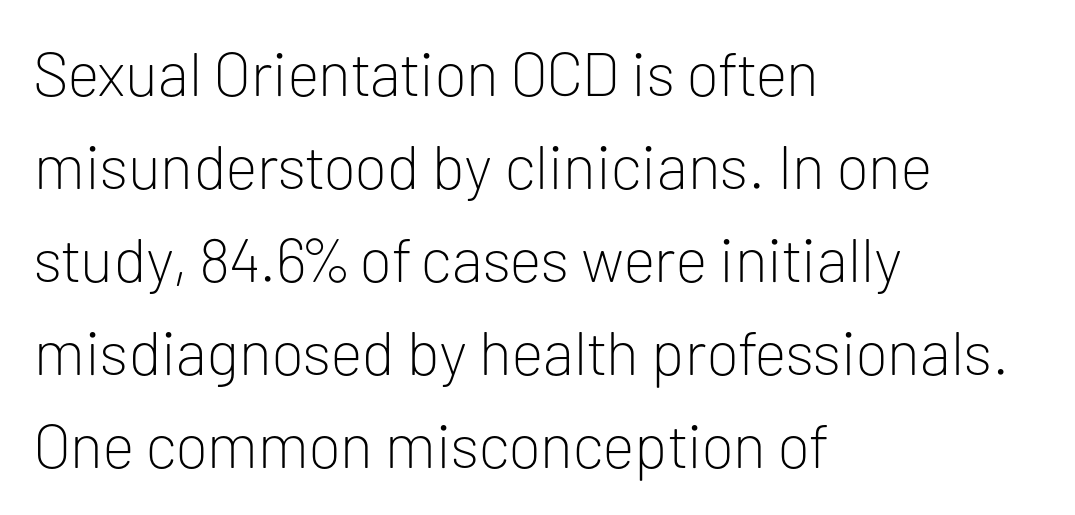
The image shows 62 px light sans-serif type, upright; set left-aligned, normal line spacing (1.5x), normal letter spacing, not underlined; low stroke contrast and a medium x-height.
